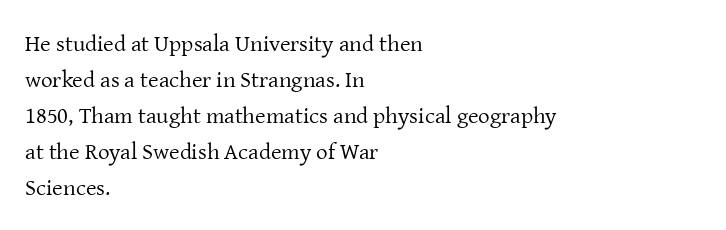
{"italic": "no", "bold": "no", "underline": "no", "align": "left", "line_spacing": "normal", "line_spacing_ratio": 1.57, "letter_spacing": "normal", "letter_spacing_em": 0.0, "glyph_px": 23}
